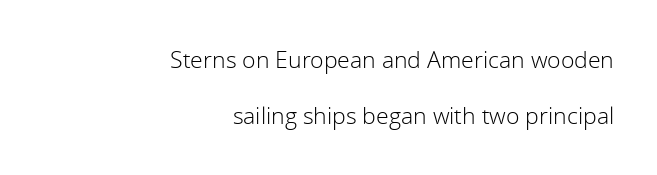
The image shows 23 px text type, upright; set right-aligned, loose line spacing (2.44x), normal letter spacing, not underlined.
